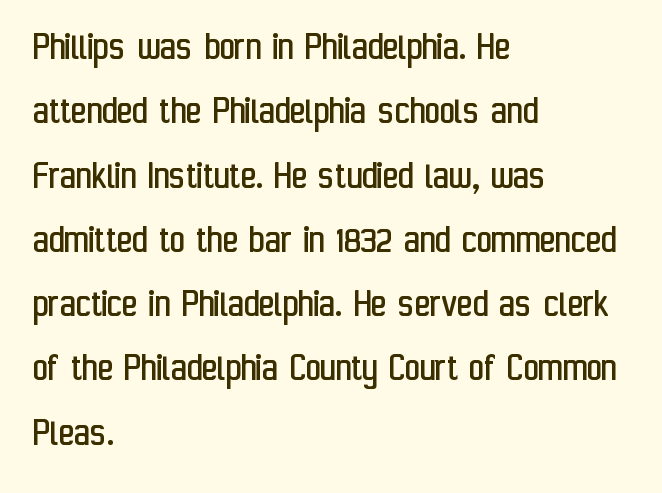
Successive baselines arrive at the customary interval. This is the regular roman posture of the typeface. The horizontal fit of the characters is conventional and even. Weight: in the light-to-regular range. Do the characters align in a grid? No, the font is proportional. Serifs: no, the terminals of the letterforms are clean.
